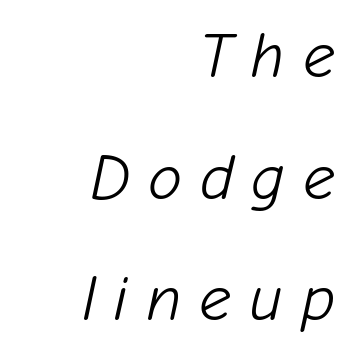
Q: Is the text bold? A: No.
Q: Is the text italic (slanted)? A: Yes, it leans right by about 12 degrees.
Q: Is the text underlined? A: No.
Q: How is the paragraph aligned? A: Right-aligned.
Q: Is the spacing between letters normal or unusually wide? A: Unusually wide.
Q: Is the spacing between lines tight, normal or loose? A: Loose.
Q: Width (condensed, normal, or wide)? A: Normal.
Q: Stroke contrast? A: Low.
Q: x-height? A: Medium.
Q: Monospaced? A: No.
